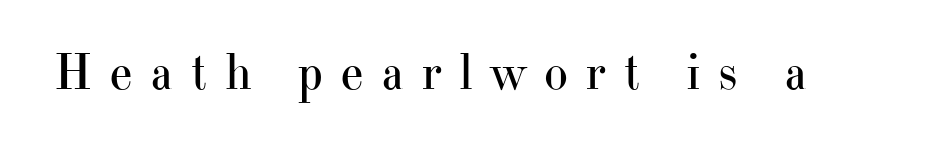
Q: Is the text bold? A: No.
Q: Is the text italic (slanted)? A: No, it is upright.
Q: Is the typeface a serif or a sans-serif typeface? A: Serif.
Q: Is the text underlined? A: No.
Q: Is the spacing between letters normal or unusually wide? A: Unusually wide.
Q: Width (condensed, normal, or wide)? A: Normal.
Q: Stroke contrast? A: High.
Q: x-height? A: Small.
Q: Monospaced? A: No.
